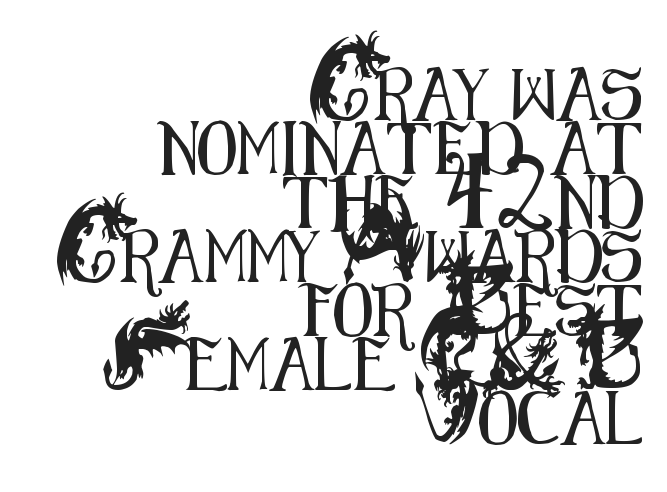
The image shows 53 px condensed sans-serif type, upright; set right-aligned, tight line spacing (1.02x), normal letter spacing, not underlined; medium stroke contrast and a small x-height.
